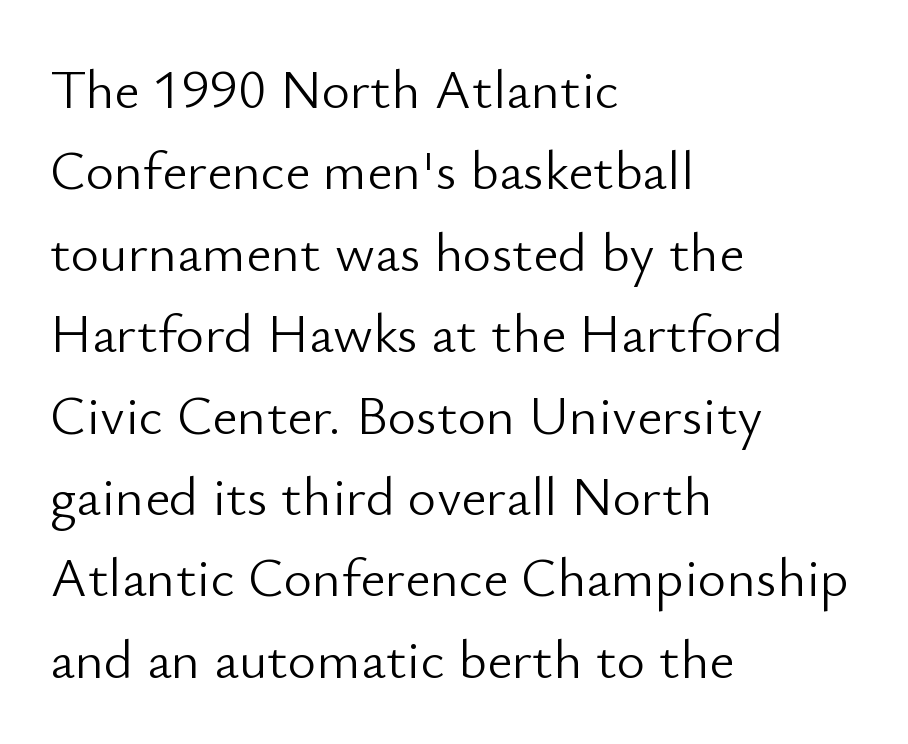
The image shows 55 px light sans-serif type, upright; set left-aligned, normal line spacing (1.48x), normal letter spacing, not underlined; low stroke contrast and a small x-height.
